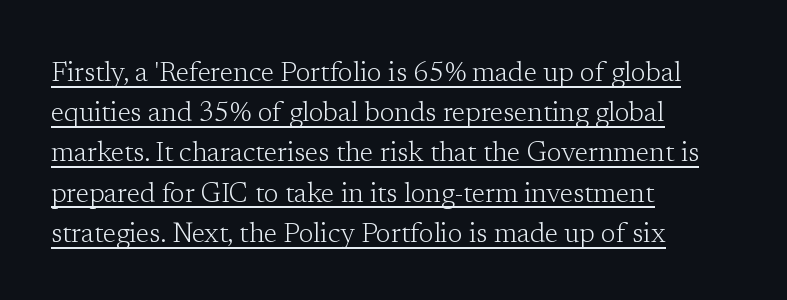
Observe the ordinary spacing: letters are neighbours, not strangers. Ascenders rise straight up at ninety degrees. Emphasis is given by a line drawn under the lettering. A quiet, ordinary-to-light weight characterises the typeface. These lines are set flush left with a ragged right edge. Quick note: interline space is typical.
